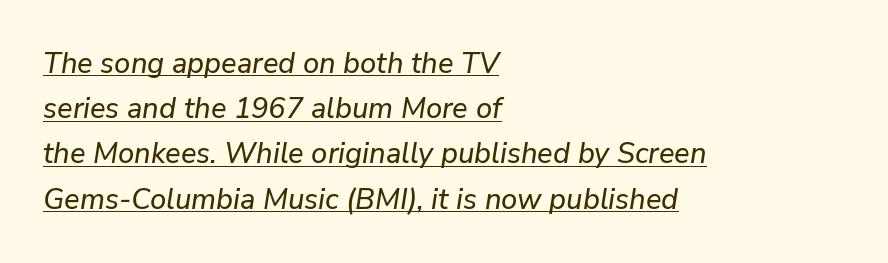
{"italic": "yes", "lean": "right", "slant_degrees": 9, "width": "normal", "stroke_contrast": "low", "x_height": "medium", "monospaced": "no", "underline": "yes", "align": "left", "line_spacing": "normal", "line_spacing_ratio": 1.56, "letter_spacing": "normal", "letter_spacing_em": 0.0, "glyph_px": 29}
